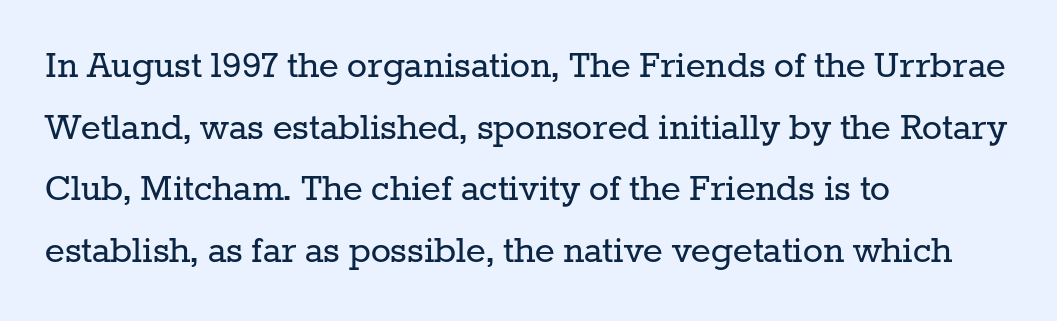
Q: Is the text bold? A: No.
Q: Is the text italic (slanted)? A: No, it is upright.
Q: Is the typeface a serif or a sans-serif typeface? A: Serif.
Q: Is the text underlined? A: No.
Q: How is the paragraph aligned? A: Left-aligned.
Q: Is the spacing between letters normal or unusually wide? A: Normal.
Q: Is the spacing between lines tight, normal or loose? A: Normal.
Q: Width (condensed, normal, or wide)? A: Normal.
Q: Stroke contrast? A: Low.
Q: x-height? A: Medium.
Q: Monospaced? A: No.
